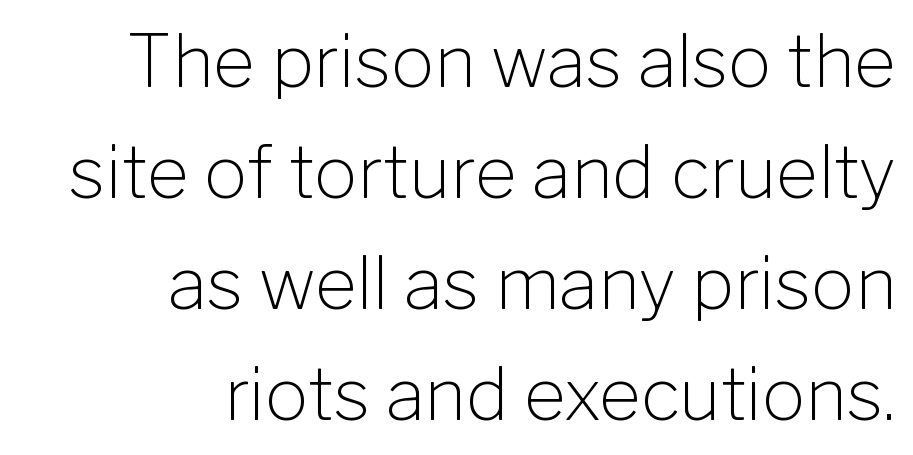
The image shows 72 px light sans-serif type, upright; set right-aligned, normal line spacing (1.54x), normal letter spacing, not underlined; low stroke contrast and a medium x-height.
